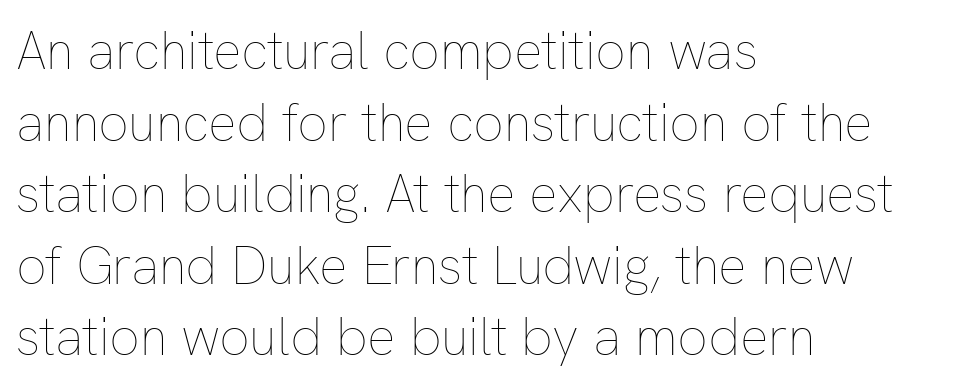
Q: Is the text bold? A: No.
Q: Is the text italic (slanted)? A: No, it is upright.
Q: Is the text underlined? A: No.
Q: How is the paragraph aligned? A: Left-aligned.
Q: Is the spacing between letters normal or unusually wide? A: Normal.
Q: Is the spacing between lines tight, normal or loose? A: Normal.
Q: Width (condensed, normal, or wide)? A: Normal.
Q: Stroke contrast? A: Low.
Q: x-height? A: Medium.
Q: Monospaced? A: No.
